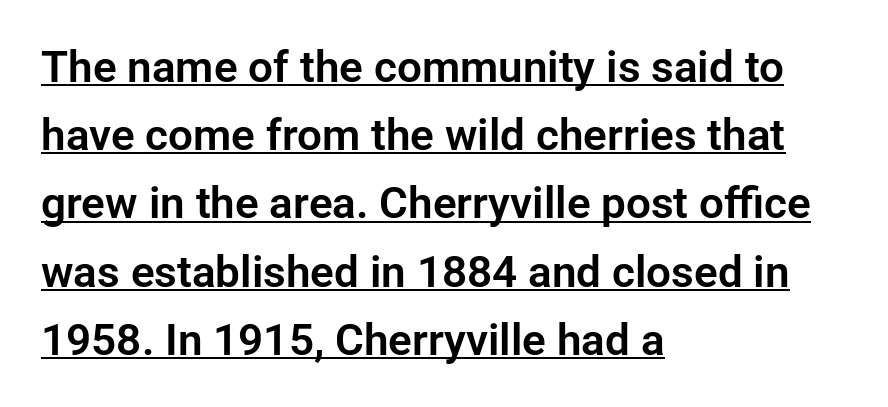
The image shows 44 px sans-serif type, upright; set left-aligned, normal line spacing (1.55x), normal letter spacing, underlined; low stroke contrast and a medium x-height.
